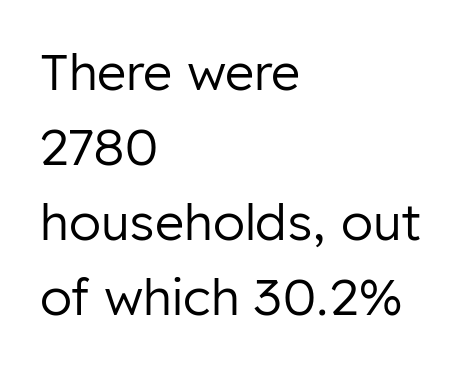
The image shows 50 px regular-weight sans-serif type, upright; set left-aligned, normal line spacing (1.5x), normal letter spacing, not underlined; low stroke contrast and a medium x-height.
